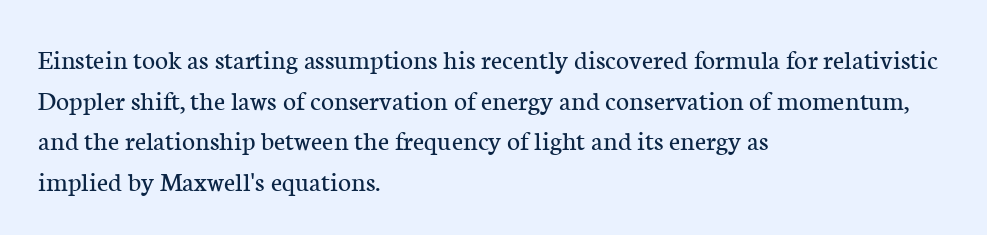
Q: Is the text bold? A: No.
Q: Is the text italic (slanted)? A: No, it is upright.
Q: Is the typeface a serif or a sans-serif typeface? A: Serif.
Q: Is the text underlined? A: No.
Q: How is the paragraph aligned? A: Left-aligned.
Q: Is the spacing between letters normal or unusually wide? A: Normal.
Q: Is the spacing between lines tight, normal or loose? A: Normal.
Q: Width (condensed, normal, or wide)? A: Normal.
Q: Stroke contrast? A: Low.
Q: x-height? A: Medium.
Q: Monospaced? A: No.
